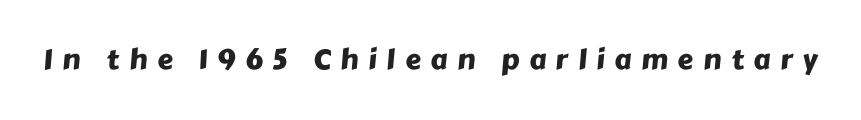
Proportional: the letters do not fall into vertical columns. Observe the wide spacing: letters keep a clear distance from each other. Note: no serifs on the glyphs. No word sits above an underline.
